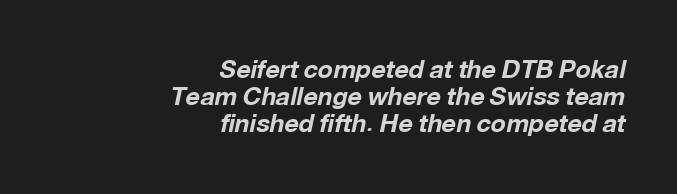
Q: Is the text bold? A: Yes.
Q: Is the text italic (slanted)? A: Yes, it leans right by about 12 degrees.
Q: Is the text underlined? A: No.
Q: How is the paragraph aligned? A: Right-aligned.
Q: Is the spacing between letters normal or unusually wide? A: Normal.
Q: Is the spacing between lines tight, normal or loose? A: Tight.
